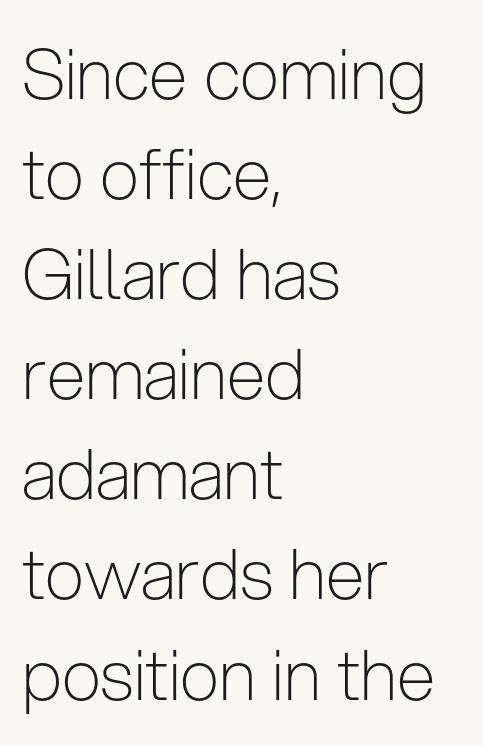
Layout note: lines flush left. The strokes are not fattened; the text isn't bold. Font category for this specimen: sans-serif. Italic: no, the glyphs are upright roman. The line-height multiplier appears to be the usual default.
